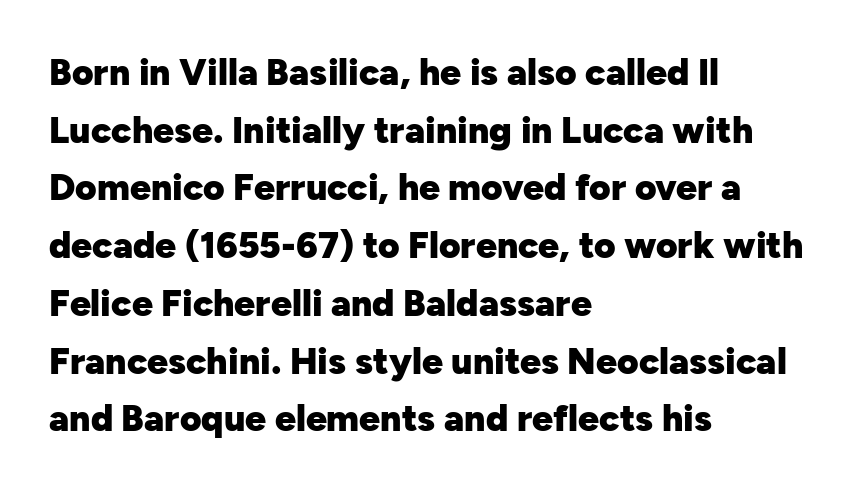
The image shows 37 px heavy sans-serif type, upright; set left-aligned, normal line spacing (1.56x), normal letter spacing, not underlined; low stroke contrast and a medium x-height.
